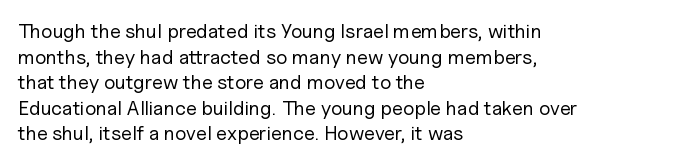
The image shows 20 px text type, upright; set left-aligned, normal line spacing (1.28x), normal letter spacing, not underlined.
